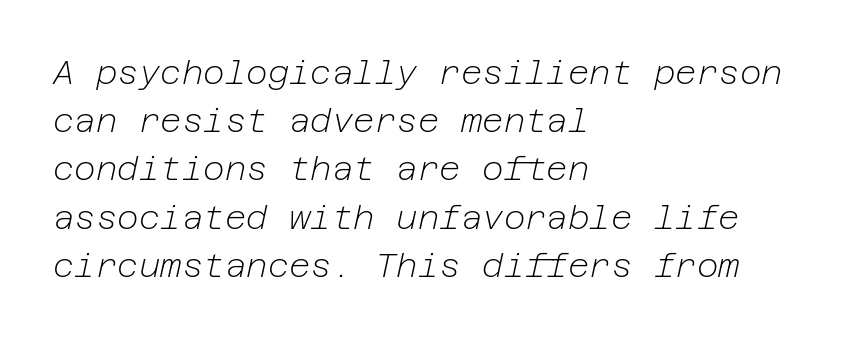
{"italic": "yes", "lean": "right", "slant_degrees": 12, "bold": "no", "weight": "light", "width": "normal", "stroke_contrast": "low", "x_height": "medium", "underline": "no", "align": "left", "line_spacing": "normal", "line_spacing_ratio": 1.46, "letter_spacing": "normal", "letter_spacing_em": 0.0, "glyph_px": 33}
